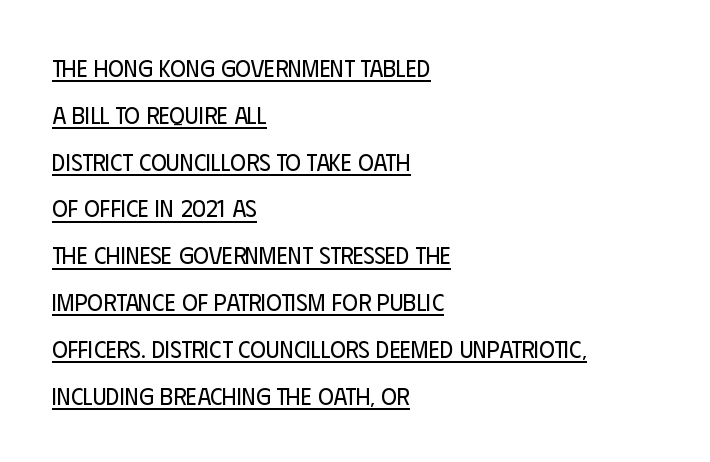
{"italic": "no", "bold": "no", "underline": "yes", "align": "left", "line_spacing": "loose", "line_spacing_ratio": 1.95, "letter_spacing": "normal", "letter_spacing_em": 0.0, "glyph_px": 24}
